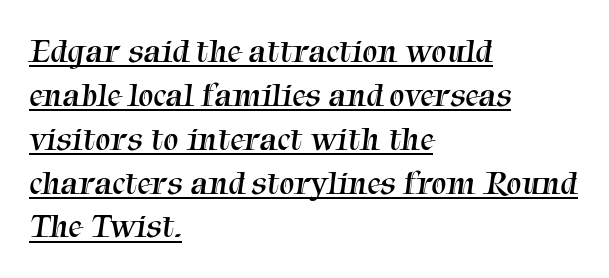
The image shows 34 px regular-weight serif type; set left-aligned, normal line spacing (1.29x), normal letter spacing, underlined; medium stroke contrast and a medium x-height.
